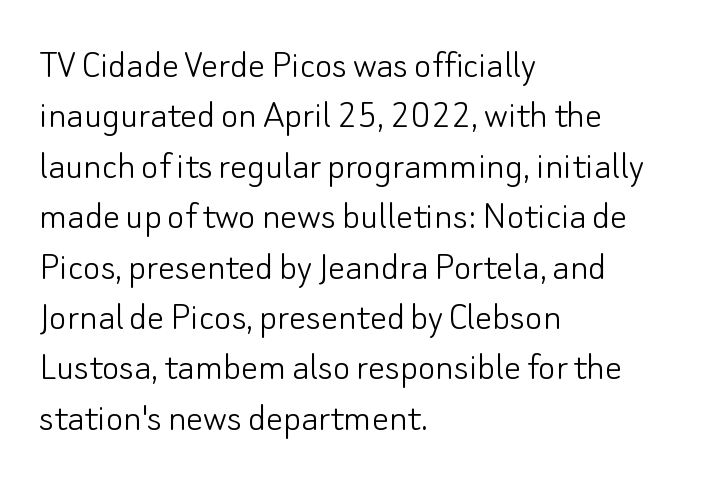
The face used here is proportionally spaced, like ordinary book or web type. Weight: in the light-to-regular range. Typeset ragged right — the left edge is the straight one. Posture: vertical. Words appear dense and cohesive because spacing is normal.
